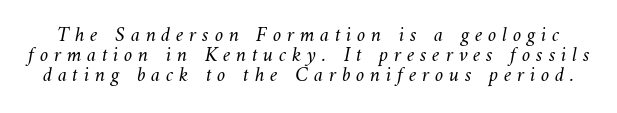
Q: Is the text bold? A: No.
Q: Is the text underlined? A: No.
Q: Is the spacing between letters normal or unusually wide? A: Unusually wide.
Q: Is the spacing between lines tight, normal or loose? A: Tight.
